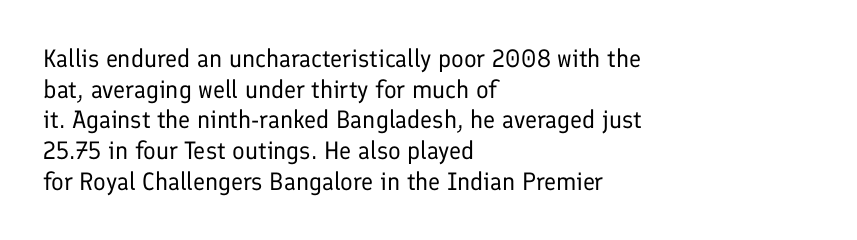
The letters look calm and open, with moderate or lighter stems. Descenders are the only things crossing below the line. Left-aligned paragraph, ragged on the right. Short note: letters normally spaced.
